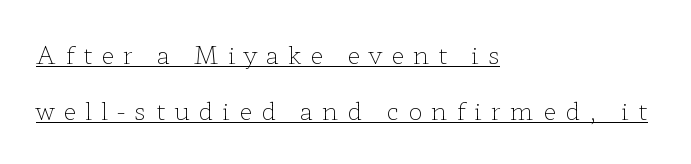
The image shows 24 px text type, upright; set left-aligned, loose line spacing (2.34x), unusually wide letter spacing (+0.38 em), underlined.
